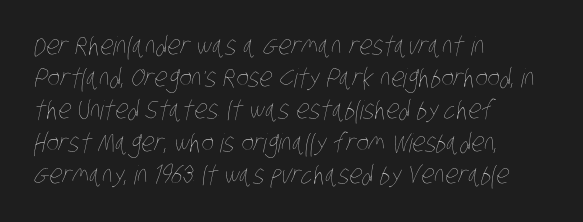
The image shows 26 px text type; set left-aligned, line spacing 1.24x, normal letter spacing, not underlined.
